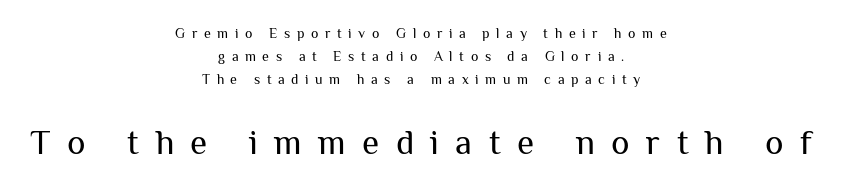
Q: Is the text bold? A: No.
Q: Is the text italic (slanted)? A: No, it is upright.
Q: Is the typeface a serif or a sans-serif typeface? A: Sans-serif.
Q: Is the text underlined? A: No.
Q: How is the paragraph aligned? A: Centered.
Q: Is the spacing between letters normal or unusually wide? A: Unusually wide.
Q: Is the spacing between lines tight, normal or loose? A: Normal.
Q: Which block of text is set in a larger size, the first (top) or the second (bottom)? A: The second (bottom) one.
Q: Width (condensed, normal, or wide)? A: Normal.
Q: Stroke contrast? A: Medium.
Q: x-height? A: Medium.
Q: Monospaced? A: No.
